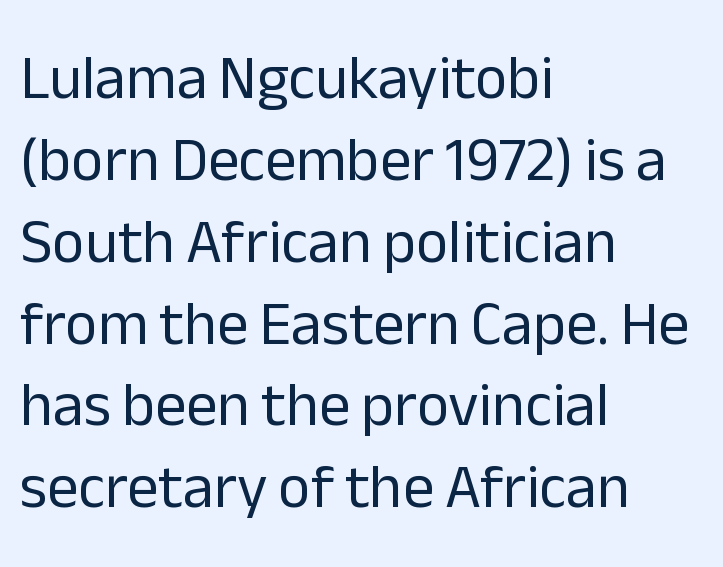
{"serif": "no", "italic": "no", "bold": "no", "weight": "regular", "width": "normal", "stroke_contrast": "low", "x_height": "medium", "monospaced": "no", "underline": "no", "align": "left", "line_spacing": "normal", "line_spacing_ratio": 1.32, "letter_spacing": "normal", "letter_spacing_em": 0.0, "glyph_px": 62}
